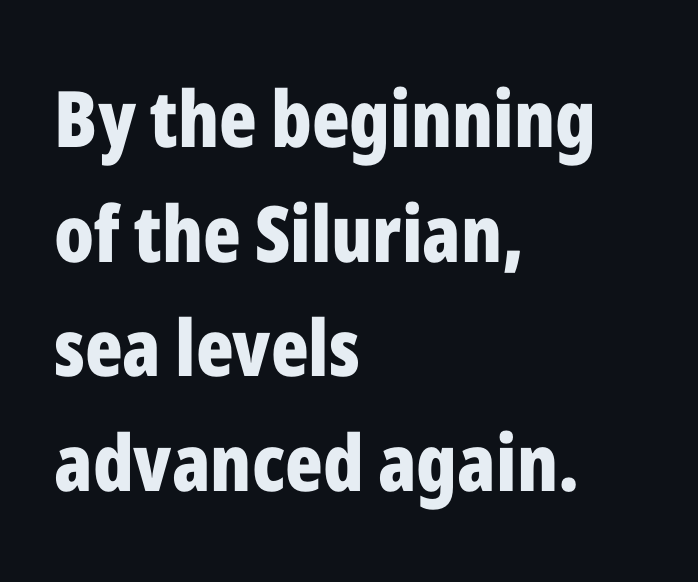
Italic: no, the glyphs are upright roman. Regular leading. These lines stack with their left ends in a neat column. Strong, thick strokes mark this as bold type. This sample has the flowing, uneven cadence of proportional lettering. Characters follow at the spacing the type designer built in.
